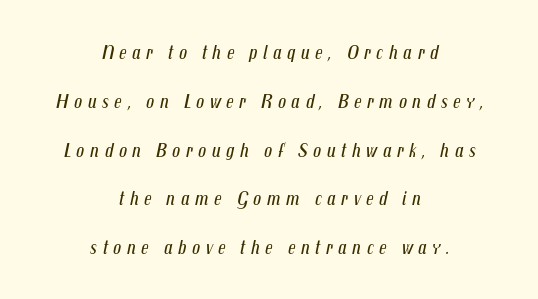
The image shows 20 px text type, italic (leaning right); set centered, loose line spacing (2.44x), unusually wide letter spacing (+0.27 em), not underlined.
